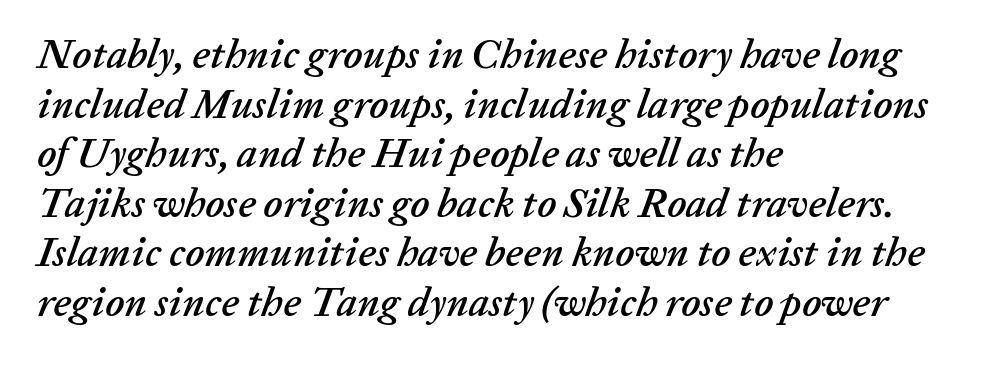
The image shows 41 px text type, italic (leaning right); set left-aligned, line spacing 1.21x, normal letter spacing, not underlined; low stroke contrast and a medium x-height.
